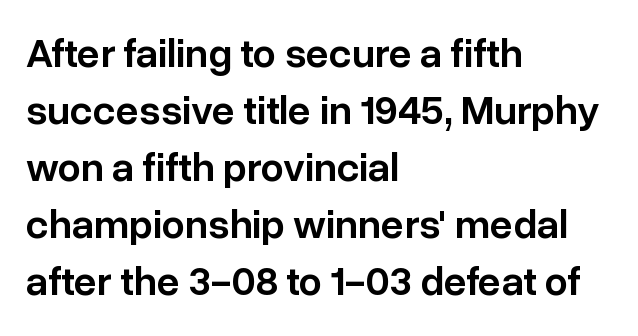
{"serif": "no", "italic": "no", "bold": "semi", "weight": "semibold", "width": "normal", "stroke_contrast": "low", "x_height": "medium", "monospaced": "no", "underline": "no", "align": "left", "line_spacing": "normal", "line_spacing_ratio": 1.39, "letter_spacing": "normal", "letter_spacing_em": 0.0, "glyph_px": 41}
